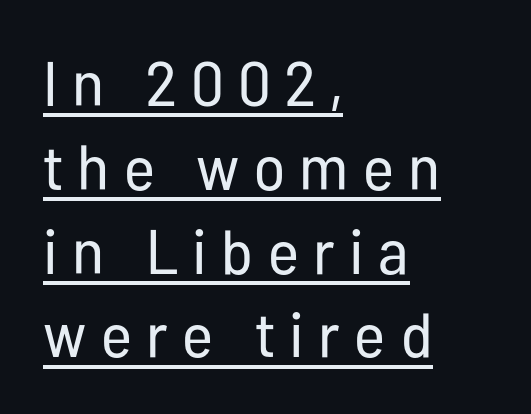
Q: Is the text bold? A: No.
Q: Is the text italic (slanted)? A: No, it is upright.
Q: Is the typeface a serif or a sans-serif typeface? A: Sans-serif.
Q: Is the text underlined? A: Yes.
Q: How is the paragraph aligned? A: Left-aligned.
Q: Is the spacing between letters normal or unusually wide? A: Unusually wide.
Q: Is the spacing between lines tight, normal or loose? A: Normal.
Q: Width (condensed, normal, or wide)? A: Condensed.
Q: Stroke contrast? A: Low.
Q: x-height? A: Medium.
Q: Monospaced? A: No.
